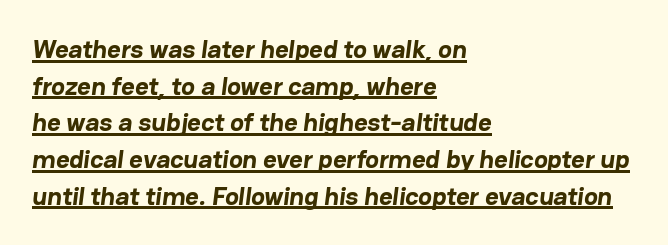
Every letter is thick-stroked: bold, no question. The tracking reads as untouched default to a designer's eye. The rendering uses the underline text-decoration. Vertically, the passage feels balanced, rows spaced as you'd expect.
